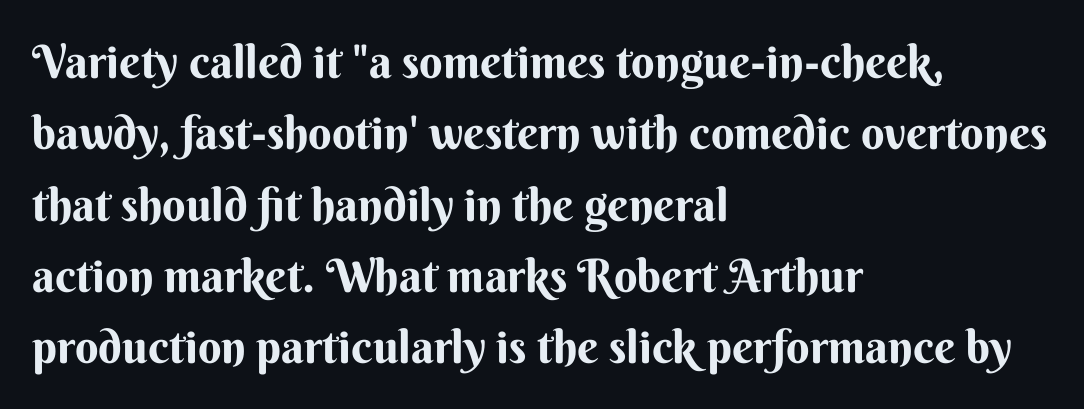
Vertical spacing — default. The face used here is rendered with its standard letterfit. In CSS terms this would be text-align: left. A typesetter would mark this as roman, not italic. Weight check: bold — yes, fully.
